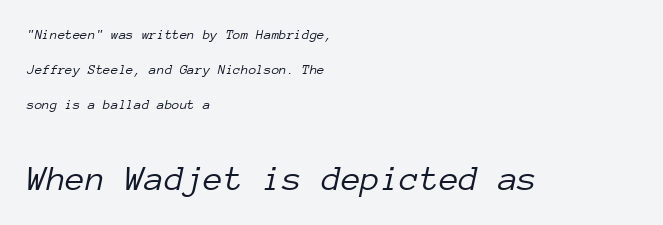
The image shows 36 px light type, italic (leaning right), monospaced; set left-aligned, loose line spacing (2.49x), normal letter spacing, not underlined; the second (bottom) block is 2.57x larger; low stroke contrast and a medium x-height.
